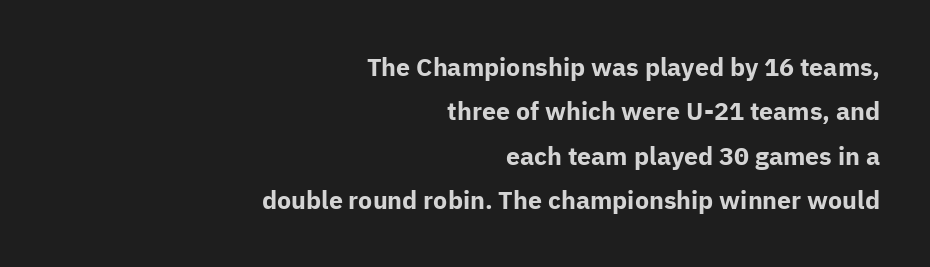
Typeset ragged left — the right edge is the straight one. Every stem runs plumb, perpendicular to the baseline. The words here are not underlined. The typesetting leans heavy: a genuine bold.
